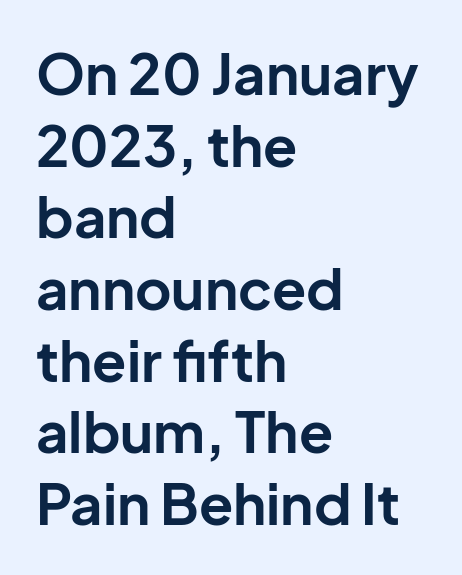
{"serif": "no", "italic": "no", "bold": "yes", "weight": "bold", "width": "normal", "stroke_contrast": "low", "x_height": "medium", "monospaced": "no", "underline": "no", "align": "left", "line_spacing": "normal", "line_spacing_ratio": 1.28, "letter_spacing": "normal", "letter_spacing_em": 0.0, "glyph_px": 56}
